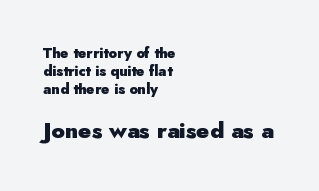
{"italic": "no", "bold": "yes", "underline": "no", "align": "left", "line_spacing": "normal", "line_spacing_ratio": 1.28, "letter_spacing": "normal", "letter_spacing_em": 0.0, "larger_block": "second", "size_ratio": 1.57, "glyph_px": 22}
